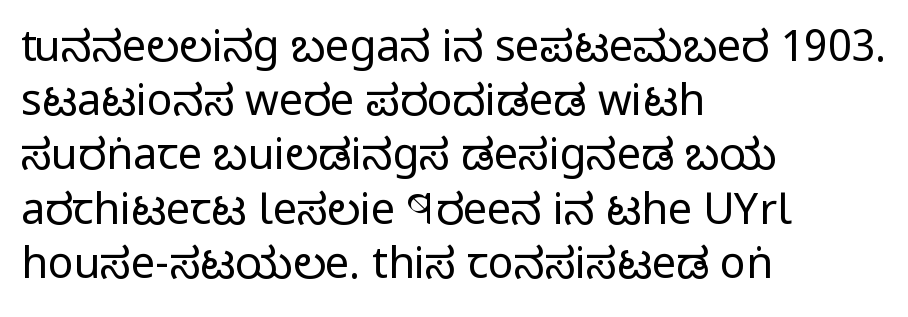
Q: Is the text bold? A: No.
Q: Is the text italic (slanted)? A: No, it is upright.
Q: Is the typeface a serif or a sans-serif typeface? A: Sans-serif.
Q: Is the text underlined? A: No.
Q: How is the paragraph aligned? A: Left-aligned.
Q: Is the spacing between letters normal or unusually wide? A: Normal.
Q: Is the spacing between lines tight, normal or loose? A: Normal.
Q: Width (condensed, normal, or wide)? A: Condensed.
Q: Stroke contrast? A: Low.
Q: x-height? A: Large.
Q: Monospaced? A: No.
